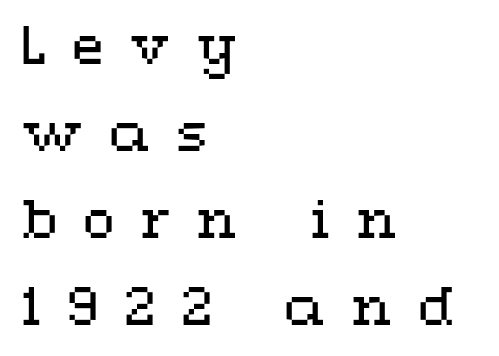
{"italic": "no", "bold": "no", "weight": "regular", "width": "wide", "stroke_contrast": "medium", "x_height": "medium", "monospaced": "no", "underline": "no", "align": "left", "line_spacing": "normal", "line_spacing_ratio": 1.67, "letter_spacing": "wide", "letter_spacing_em": 0.49, "glyph_px": 52}
